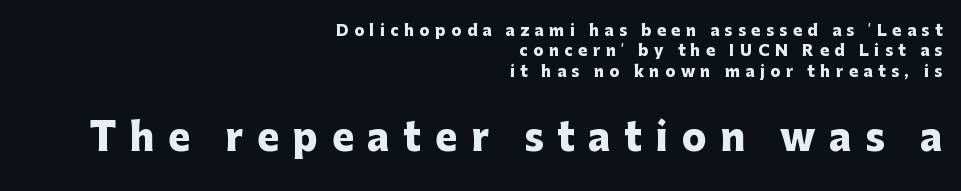
Q: Is the text bold? A: Yes.
Q: Is the text italic (slanted)? A: No, it is upright.
Q: Is the typeface a serif or a sans-serif typeface? A: Sans-serif.
Q: Is the text underlined? A: No.
Q: How is the paragraph aligned? A: Right-aligned.
Q: Is the spacing between letters normal or unusually wide? A: Unusually wide.
Q: Is the spacing between lines tight, normal or loose? A: Normal.
Q: Which block of text is set in a larger size, the first (top) or the second (bottom)? A: The second (bottom) one.
Q: Width (condensed, normal, or wide)? A: Normal.
Q: Stroke contrast? A: Low.
Q: x-height? A: Medium.
Q: Monospaced? A: No.
